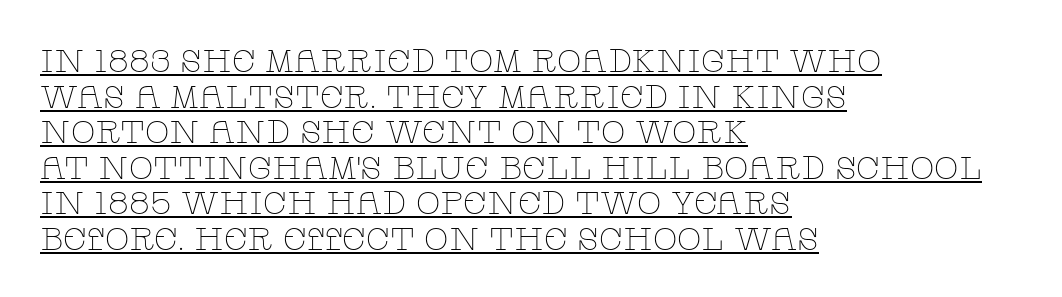
Q: Is the text bold? A: No.
Q: Is the text italic (slanted)? A: No, it is upright.
Q: Is the typeface a serif or a sans-serif typeface? A: Serif.
Q: Is the text underlined? A: Yes.
Q: How is the paragraph aligned? A: Left-aligned.
Q: Is the spacing between letters normal or unusually wide? A: Normal.
Q: Is the spacing between lines tight, normal or loose? A: Tight.
Q: Width (condensed, normal, or wide)? A: Wide.
Q: Stroke contrast? A: Low.
Q: x-height? A: Large.
Q: Monospaced? A: No.
